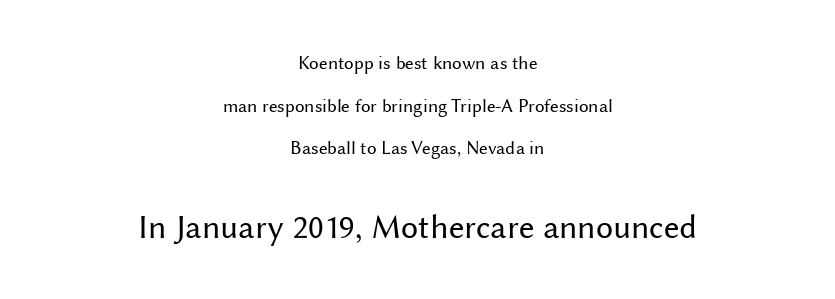
The image shows 34 px regular-weight sans-serif type, upright; set centered, loose line spacing (2.24x), normal letter spacing, not underlined; the second (bottom) block is 1.79x larger; medium stroke contrast and a medium x-height.
